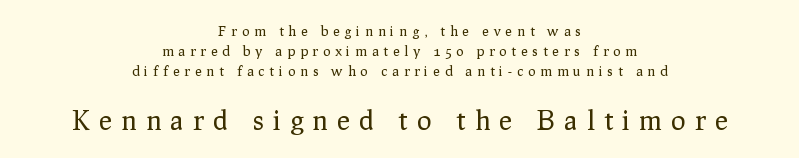
Q: Is the text bold? A: No.
Q: Is the text italic (slanted)? A: No, it is upright.
Q: Is the text underlined? A: No.
Q: How is the paragraph aligned? A: Centered.
Q: Is the spacing between letters normal or unusually wide? A: Unusually wide.
Q: Is the spacing between lines tight, normal or loose? A: Normal.
Q: Which block of text is set in a larger size, the first (top) or the second (bottom)? A: The second (bottom) one.
